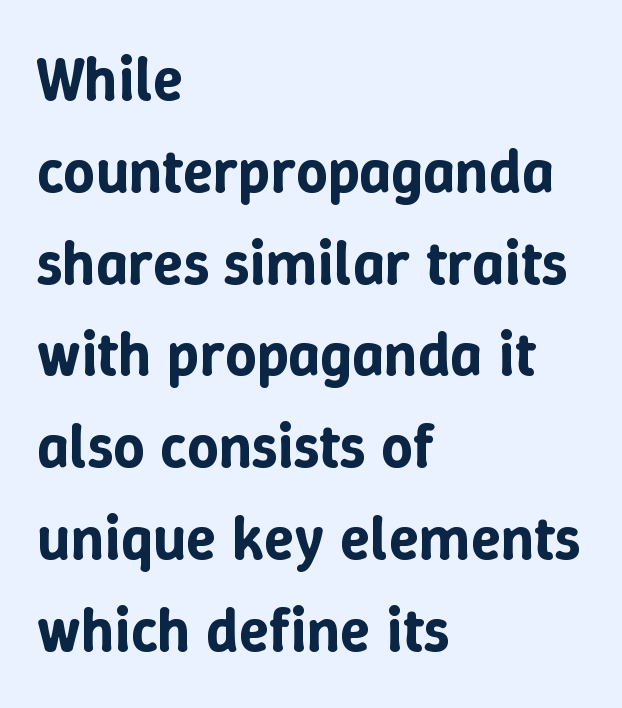
No italicization has been applied; the sample stays upright. The paragraph has a hard left edge and a soft right edge. Each word holds together tightly as a unit, with standard inter-letter gaps. A typesetter would call this proportional, since set widths differ per character. What's the leading like? Ordinary, nothing unusual.
